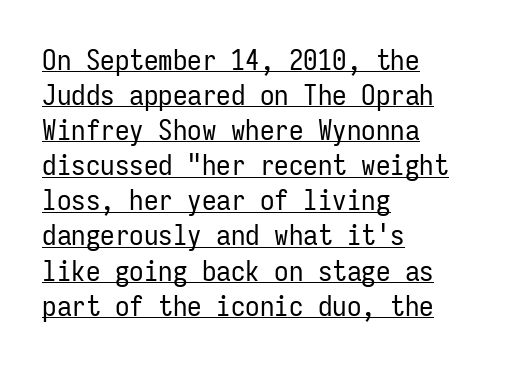
This sample uses plain, unmodified letter spacing. The weight tops out at a normal text grade. Italic? Not at all — the glyphs are vertical. Every row of glyphs begins at an identical x-position on the left.
